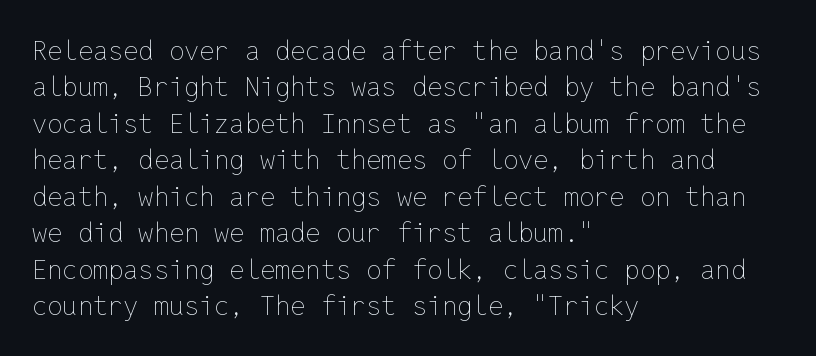
The image shows 27 px text type, upright; set left-aligned, normal line spacing (1.35x), normal letter spacing, not underlined.
